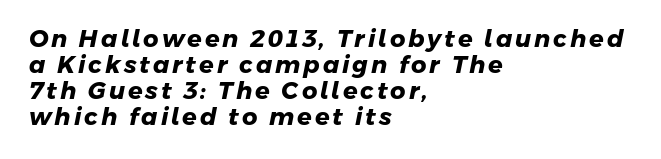
The image shows 24 px bold type; set left-aligned, tight line spacing (1.08x), not underlined.
